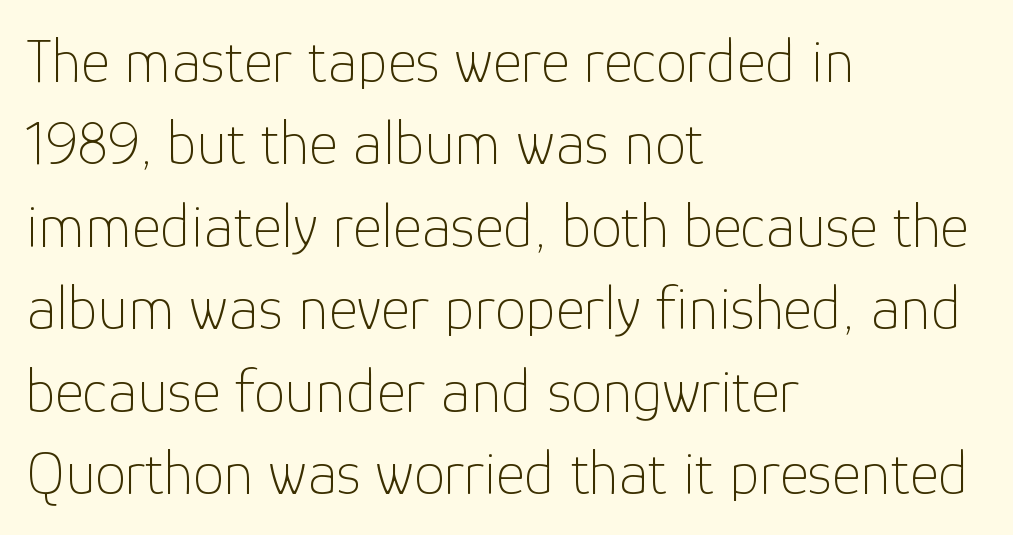
The image shows 62 px thin sans-serif type, upright; set left-aligned, normal line spacing (1.33x), normal letter spacing, not underlined; low stroke contrast and a medium x-height.
